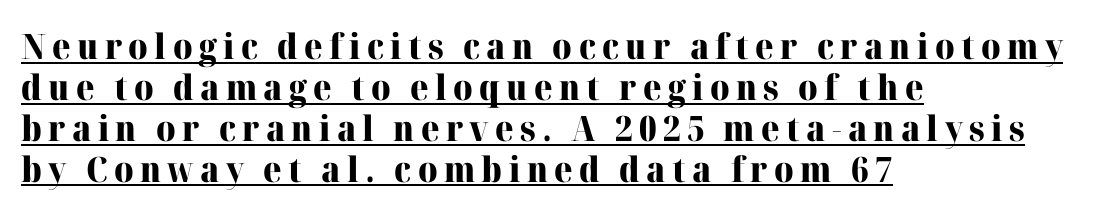
Q: Is the text bold? A: Yes.
Q: Is the text italic (slanted)? A: No, it is upright.
Q: Is the typeface a serif or a sans-serif typeface? A: Serif.
Q: Is the text underlined? A: Yes.
Q: How is the paragraph aligned? A: Left-aligned.
Q: Width (condensed, normal, or wide)? A: Normal.
Q: Stroke contrast? A: High.
Q: x-height? A: Medium.
Q: Monospaced? A: No.
